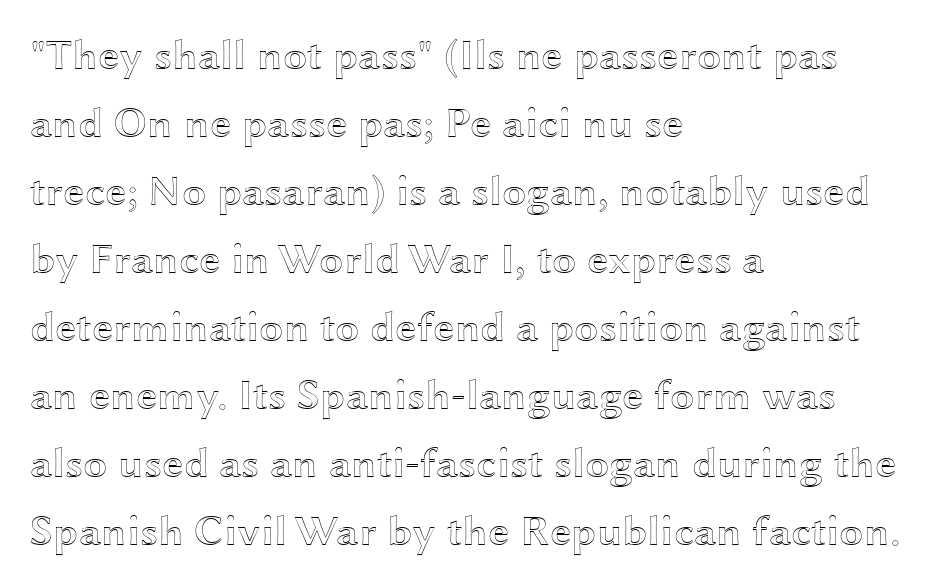
The image shows 43 px wide type, upright; set left-aligned, normal line spacing (1.58x), normal letter spacing, not underlined; a medium x-height.
